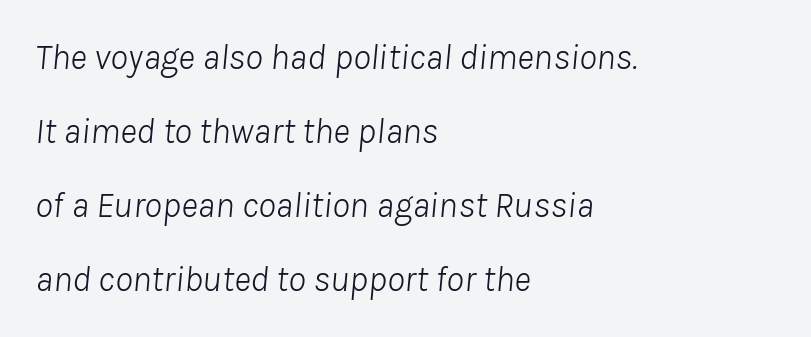
Notice how the passage keeps a crisp vertical edge on the left only. Successive baselines arrive slowly, with a big drop between each. The rendering uses natural spacing where letterforms have individual widths. Rendered with sloped, italic letterforms. A quiet, ordinary-to-light weight characterises the typeface. Check under the words: just untouched page.
